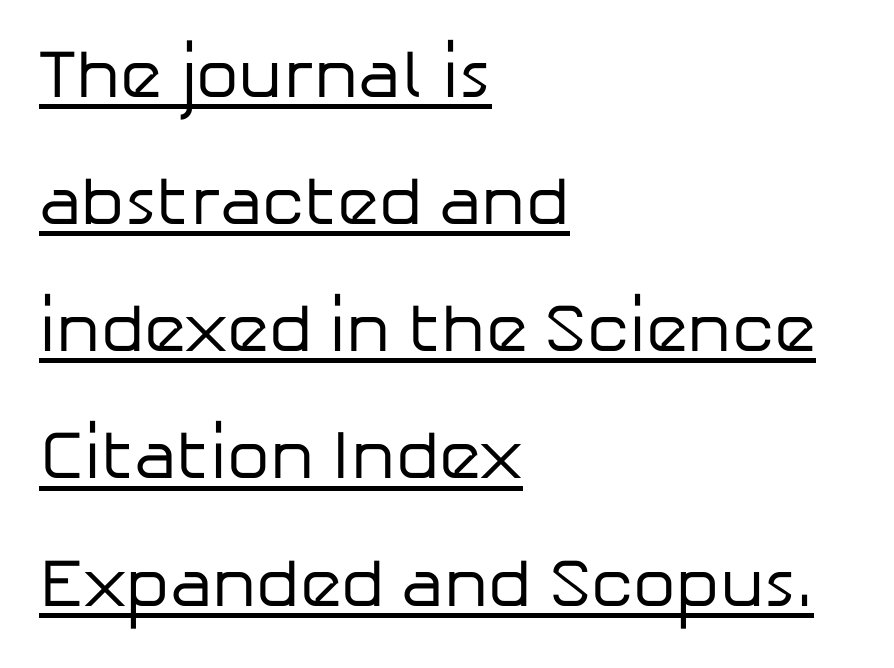
This rendering features underlined lettering. Note the varied advance widths — an 'i' is clearly narrower than an 'm'. Caption: standard tracking, unaltered. Nothing sits at the stroke ends, so this counts as sans-serif.
